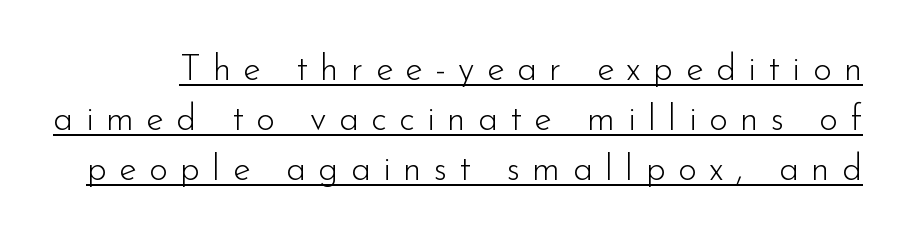
Q: Is the text bold? A: No.
Q: Is the text italic (slanted)? A: No, it is upright.
Q: Is the typeface a serif or a sans-serif typeface? A: Sans-serif.
Q: Is the text underlined? A: Yes.
Q: Is the spacing between letters normal or unusually wide? A: Unusually wide.
Q: Is the spacing between lines tight, normal or loose? A: Normal.
Q: Width (condensed, normal, or wide)? A: Normal.
Q: Stroke contrast? A: Low.
Q: x-height? A: Small.
Q: Monospaced? A: No.
